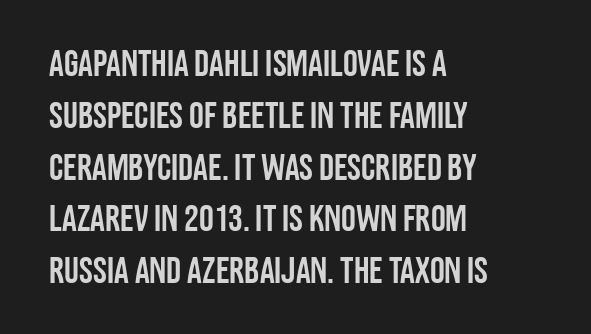
The image shows 37 px condensed sans-serif type, upright; set left-aligned, normal line spacing (1.4x), normal letter spacing, not underlined; low stroke contrast and a large x-height.
